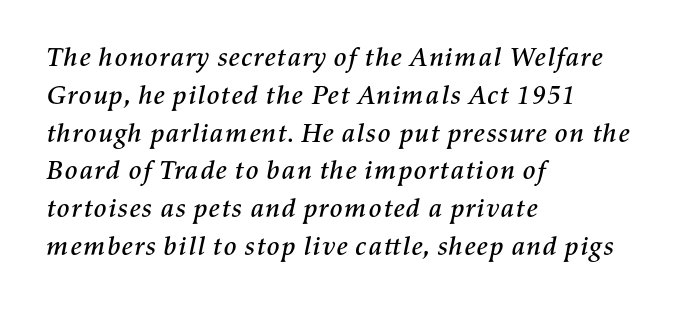
The image shows 27 px text type, italic (leaning right); set left-aligned, normal line spacing (1.4x), normal letter spacing, not underlined.
